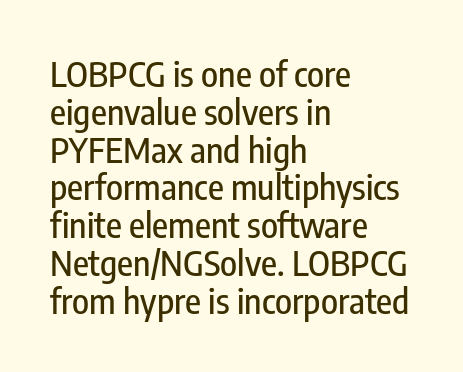
{"serif": "no", "italic": "no", "width": "condensed", "stroke_contrast": "low", "x_height": "medium", "monospaced": "no", "underline": "no", "align": "left", "line_spacing": "tight", "line_spacing_ratio": 1.08, "letter_spacing": "normal", "letter_spacing_em": 0.0, "glyph_px": 35}
